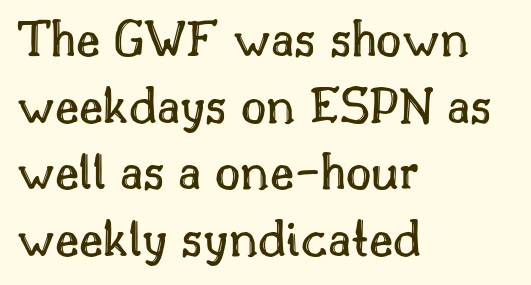
Q: Is the text italic (slanted)? A: No, it is upright.
Q: Is the text underlined? A: No.
Q: How is the paragraph aligned? A: Left-aligned.
Q: Is the spacing between letters normal or unusually wide? A: Normal.
Q: Width (condensed, normal, or wide)? A: Normal.
Q: x-height? A: Small.
Q: Monospaced? A: No.
